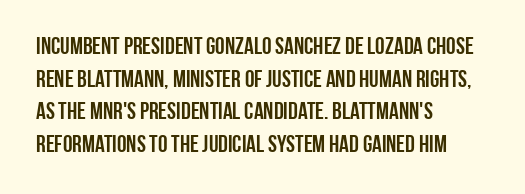
The vertical gap from one line to the next is medium. The rendering keeps characters at their native spacing. The axis of the letterforms is exactly vertical. Bare-footed words on every line. In CSS terms this would be text-align: left.
